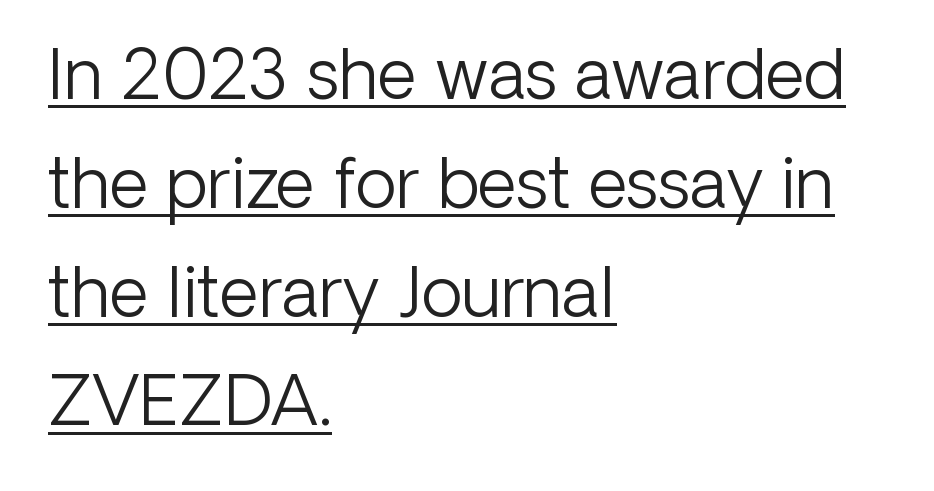
Q: Is the text bold? A: No.
Q: Is the text italic (slanted)? A: No, it is upright.
Q: Is the typeface a serif or a sans-serif typeface? A: Sans-serif.
Q: Is the text underlined? A: Yes.
Q: How is the paragraph aligned? A: Left-aligned.
Q: Is the spacing between letters normal or unusually wide? A: Normal.
Q: Is the spacing between lines tight, normal or loose? A: Normal.
Q: Width (condensed, normal, or wide)? A: Normal.
Q: Stroke contrast? A: Low.
Q: x-height? A: Medium.
Q: Monospaced? A: No.
